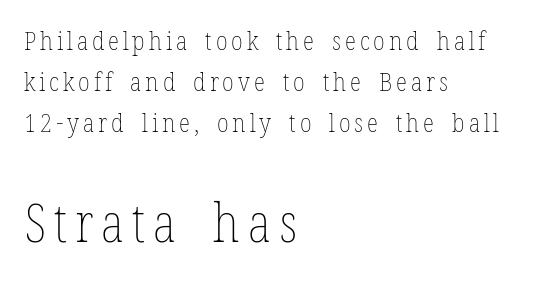
Is this a fixed-width face? No — the glyphs have proportional, varying widths. Check under the words: just untouched page. Posture: vertical. Compare the two chunks: the lower has the greater cap height.
